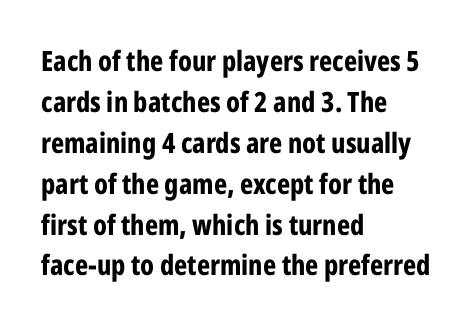
{"serif": "no", "italic": "no", "bold": "yes", "weight": "bold", "width": "condensed", "stroke_contrast": "low", "x_height": "medium", "monospaced": "no", "underline": "no", "align": "left", "line_spacing": "normal", "line_spacing_ratio": 1.46, "letter_spacing": "normal", "letter_spacing_em": 0.0, "glyph_px": 28}
